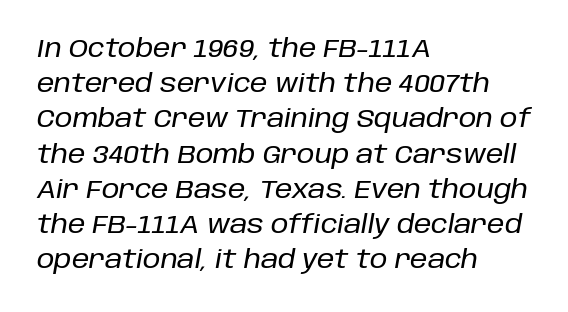
The image shows 25 px text type, italic (leaning right); set left-aligned, normal line spacing (1.41x), normal letter spacing, not underlined.
